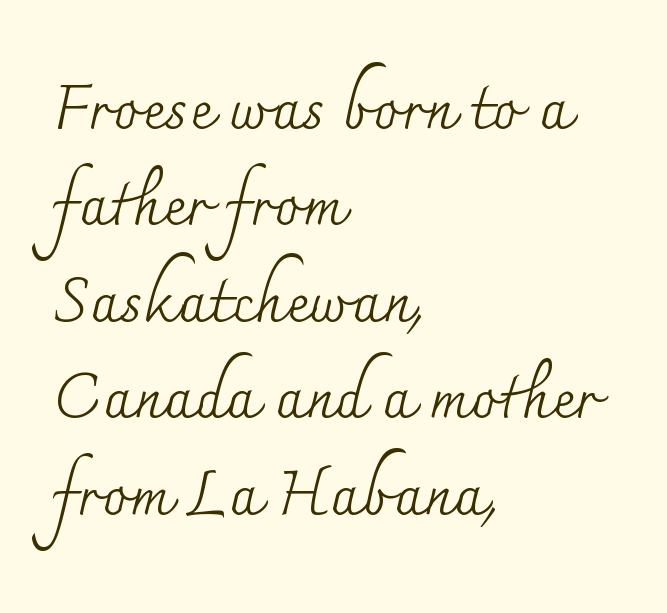
Baseline-to-baseline distance is the conventional proportion of letter height. Is this a fixed-width face? No — the glyphs have proportional, varying widths. Which margin do the lines hug? The left one — the right edge is uneven. The area under the type is left untouched. Glyph-to-glyph distance matches everyday printed text.
